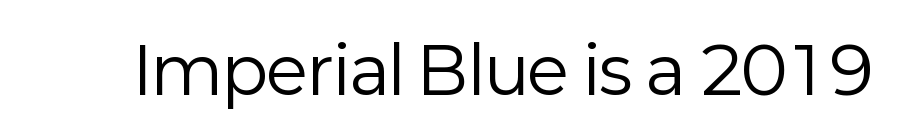
Q: Is the text bold? A: No.
Q: Is the text italic (slanted)? A: No, it is upright.
Q: Is the typeface a serif or a sans-serif typeface? A: Sans-serif.
Q: Is the text underlined? A: No.
Q: Is the spacing between letters normal or unusually wide? A: Normal.
Q: Width (condensed, normal, or wide)? A: Normal.
Q: Stroke contrast? A: Low.
Q: x-height? A: Medium.
Q: Monospaced? A: No.
